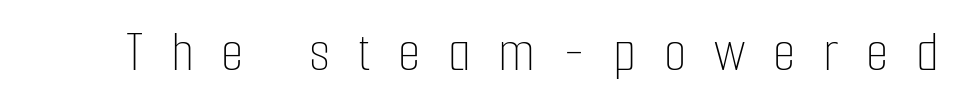
Stroke mass is kept to a normal reading level or below. The horizontal fit of the characters is loose and conspicuously gappy. A bare baseline throughout the passage. Proportional: the letters do not fall into vertical columns. The type sits square on the baseline with zero lean.
